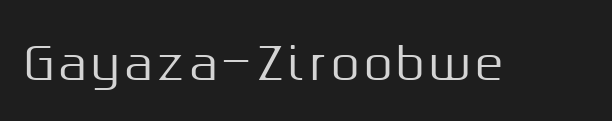
Has an underline been added? It has not. Quick note: not italic, upright. Think of a printed novel: that variable character pitch is what you see here. Note: no serifs on the glyphs.
